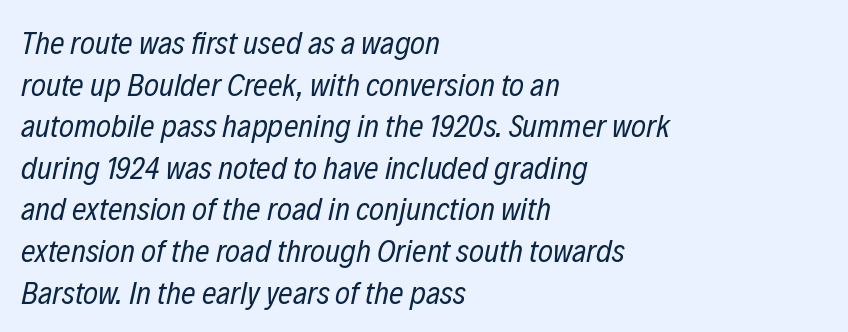
Q: Is the text bold? A: No.
Q: Is the text italic (slanted)? A: Yes, it leans right by about 12 degrees.
Q: Is the text underlined? A: No.
Q: How is the paragraph aligned? A: Left-aligned.
Q: Is the spacing between letters normal or unusually wide? A: Normal.
Q: Is the spacing between lines tight, normal or loose? A: Normal.
Q: Width (condensed, normal, or wide)? A: Condensed.
Q: Stroke contrast? A: Low.
Q: x-height? A: Medium.
Q: Monospaced? A: No.
